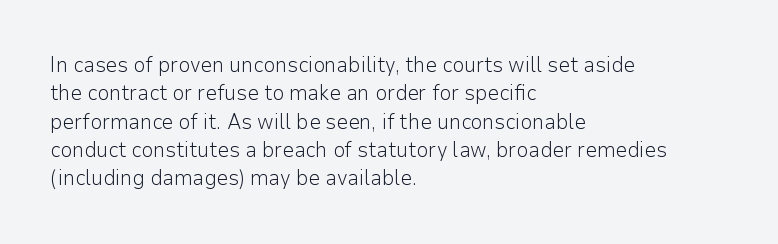
The image shows 21 px text type, upright; set left-aligned, normal line spacing (1.35x), normal letter spacing, not underlined.
